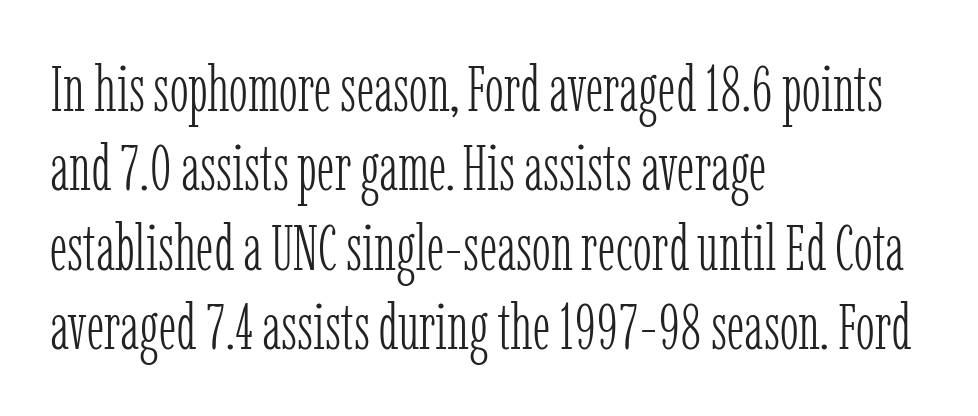
Q: Is the text bold? A: No.
Q: Is the text italic (slanted)? A: No, it is upright.
Q: Is the typeface a serif or a sans-serif typeface? A: Serif.
Q: Is the text underlined? A: No.
Q: How is the paragraph aligned? A: Left-aligned.
Q: Is the spacing between letters normal or unusually wide? A: Normal.
Q: Width (condensed, normal, or wide)? A: Condensed.
Q: Stroke contrast? A: Low.
Q: x-height? A: Medium.
Q: Monospaced? A: No.
